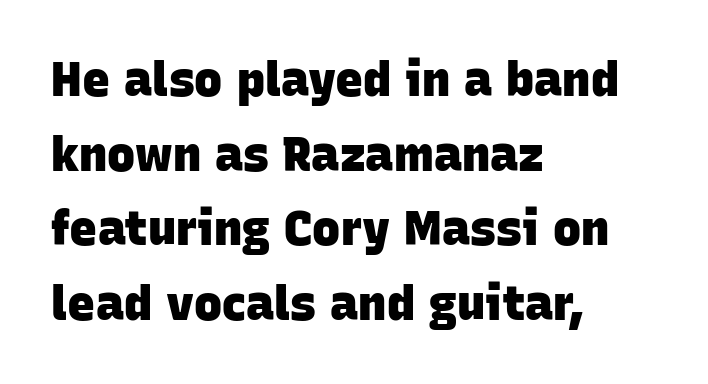
{"serif": "no", "bold": "yes", "weight": "heavy", "width": "normal", "stroke_contrast": "low", "x_height": "large", "monospaced": "no", "underline": "no", "align": "left", "line_spacing": "normal", "line_spacing_ratio": 1.59, "letter_spacing": "normal", "letter_spacing_em": 0.0, "glyph_px": 47}
